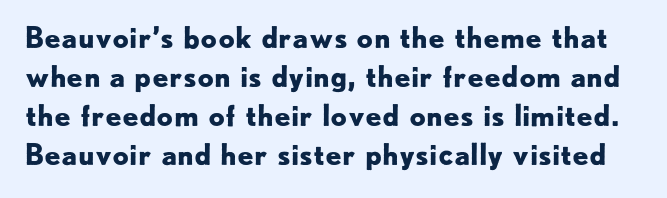
The image shows 29 px bold sans-serif type, upright; set normal line spacing (1.35x), normal letter spacing, not underlined; low stroke contrast and a small x-height.
